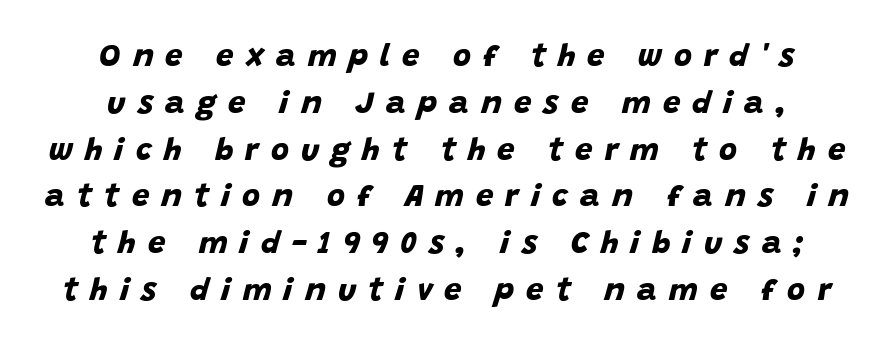
{"serif": "no", "bold": "yes", "weight": "bold", "width": "normal", "stroke_contrast": "low", "x_height": "large", "monospaced": "no", "underline": "no", "line_spacing": "normal", "line_spacing_ratio": 1.51, "letter_spacing": "wide", "letter_spacing_em": 0.39, "glyph_px": 31}
